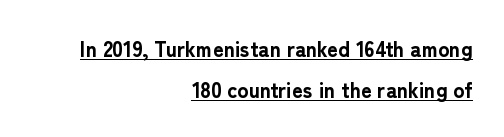
Each new line begins a long way beneath the previous one. The axis of the letterforms is exactly vertical. A student would call this right alignment; a typographer would say flush right, rag left. The typesetting leans heavy: a genuine bold.
